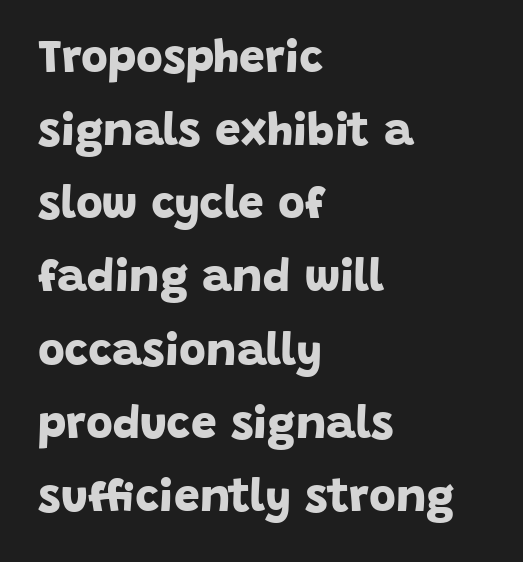
The image shows 46 px bold sans-serif type; set left-aligned, normal line spacing (1.59x), normal letter spacing, not underlined; low stroke contrast and a large x-height.
